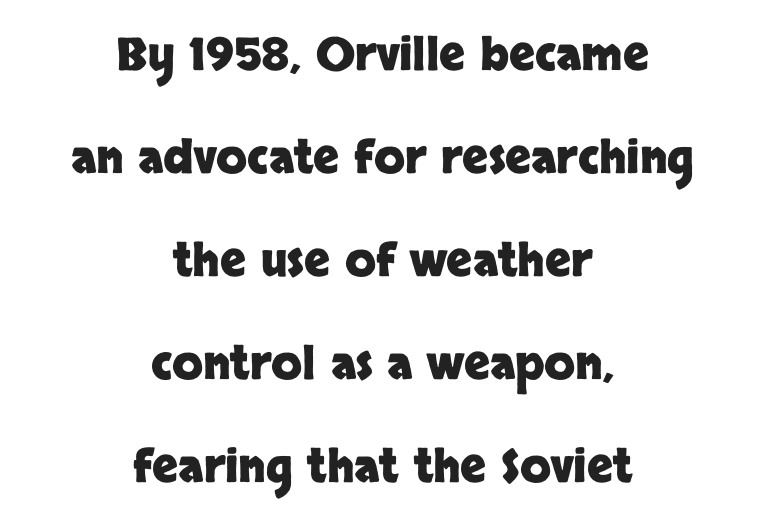
{"serif": "no", "italic": "no", "bold": "yes", "weight": "heavy", "width": "normal", "stroke_contrast": "low", "x_height": "large", "monospaced": "no", "underline": "no", "align": "center", "line_spacing": "loose", "line_spacing_ratio": 2.29, "letter_spacing": "normal", "letter_spacing_em": 0.0, "glyph_px": 45}
